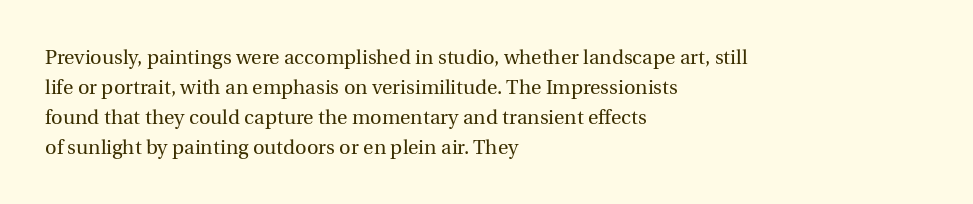
The face looks like a standard text weight, possibly lighter. A normal amount of white space separates one row of letters from the next. Line beginnings align vertically; line endings do not. The horizontal fit of the characters is conventional and even. The passage shown is not underscored anywhere.
